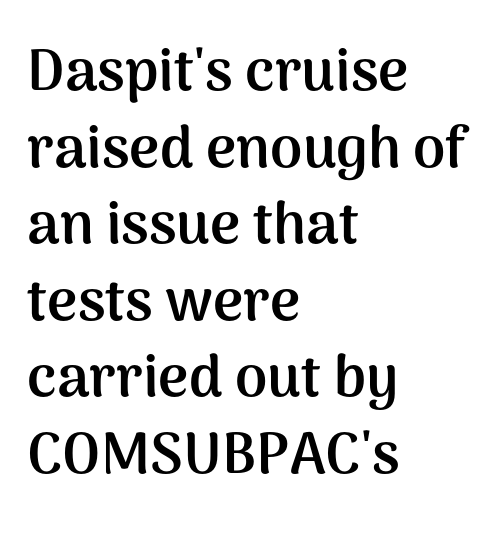
Q: Is the text bold? A: Yes.
Q: Is the text italic (slanted)? A: No, it is upright.
Q: Is the typeface a serif or a sans-serif typeface? A: Sans-serif.
Q: Is the text underlined? A: No.
Q: How is the paragraph aligned? A: Left-aligned.
Q: Is the spacing between letters normal or unusually wide? A: Normal.
Q: Is the spacing between lines tight, normal or loose? A: Normal.
Q: Width (condensed, normal, or wide)? A: Normal.
Q: Stroke contrast? A: Medium.
Q: x-height? A: Medium.
Q: Monospaced? A: No.
